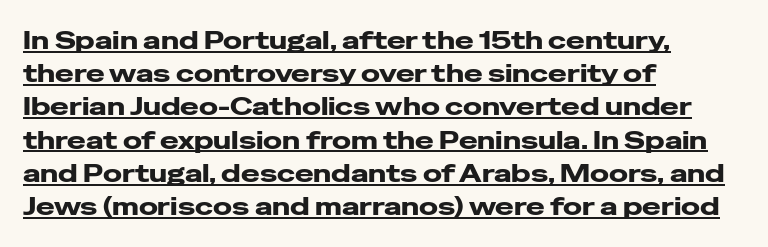
The image shows 25 px text type, upright; set left-aligned, normal line spacing (1.33x), normal letter spacing, underlined.
